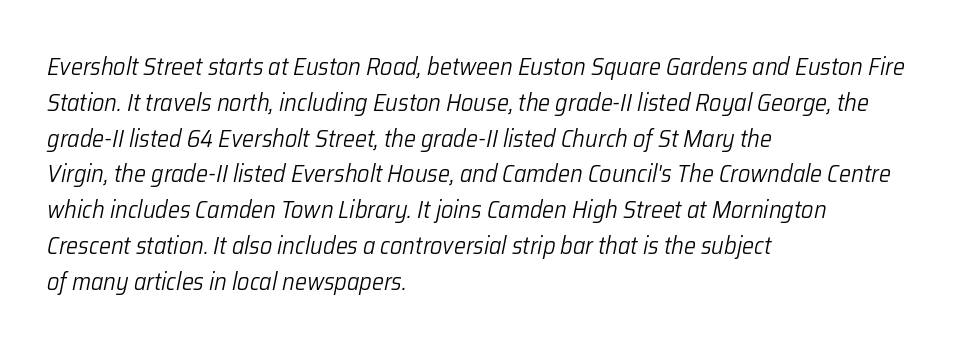
{"italic": "yes", "lean": "right", "slant_degrees": 12, "bold": "no", "underline": "no", "align": "left", "line_spacing": "normal", "line_spacing_ratio": 1.49, "letter_spacing": "normal", "letter_spacing_em": 0.0, "glyph_px": 24}
